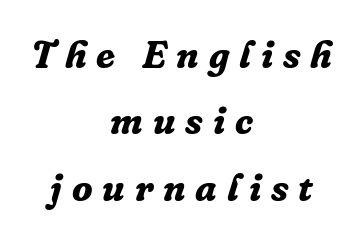
The image shows 38 px bold serif type, italic (leaning right); set centered, line spacing 1.75x, unusually wide letter spacing (+0.26 em), not underlined; low stroke contrast and a medium x-height.
